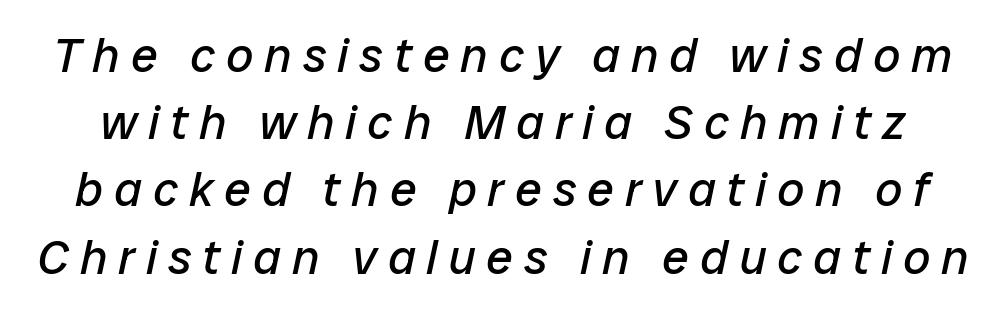
Quick note: interline space is typical. The letters are spread apart with noticeably loose tracking. Each letter keeps its own natural width here, so spacing adapts to shape. No heavy texture on the line: the type isn't bold. In terms of posture, this sample is oblique. Underlining? Definitely not there.
